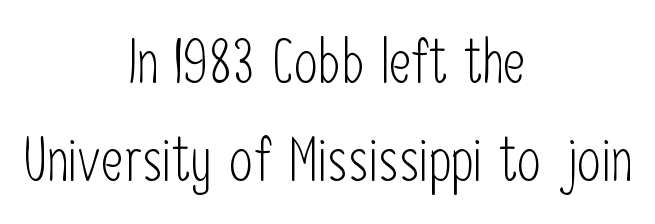
{"serif": "no", "italic": "no", "bold": "no", "weight": "light", "width": "condensed", "stroke_contrast": "low", "x_height": "medium", "monospaced": "no", "underline": "no", "align": "center", "line_spacing": "normal", "line_spacing_ratio": 1.61, "letter_spacing": "normal", "letter_spacing_em": 0.0, "glyph_px": 61}
